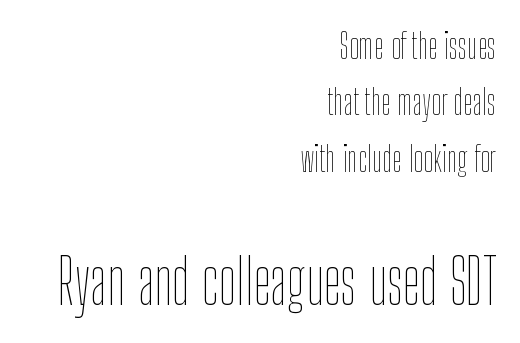
{"italic": "no", "bold": "no", "weight": "thin", "width": "condensed", "stroke_contrast": "low", "x_height": "medium", "monospaced": "no", "underline": "no", "align": "right", "line_spacing": "normal", "line_spacing_ratio": 1.61, "letter_spacing": "normal", "letter_spacing_em": 0.0, "larger_block": "second", "size_ratio": 1.77, "glyph_px": 62}
